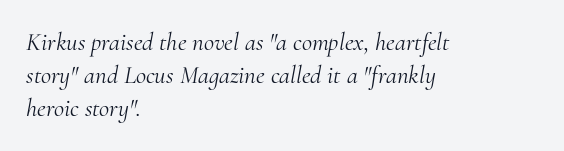
Q: Is the text bold? A: No.
Q: Is the text italic (slanted)? A: Yes, it leans right by about 10 degrees.
Q: Is the text underlined? A: No.
Q: How is the paragraph aligned? A: Left-aligned.
Q: Is the spacing between letters normal or unusually wide? A: Normal.
Q: Is the spacing between lines tight, normal or loose? A: Normal.
